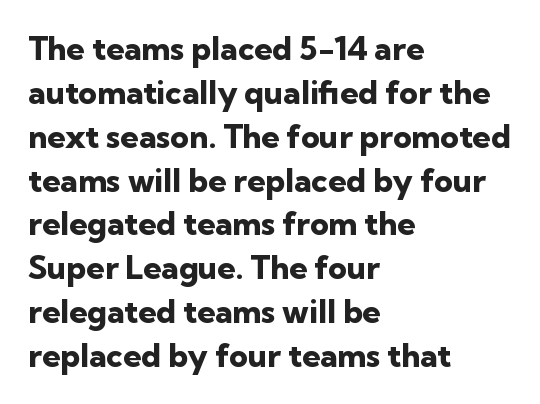
The image shows 32 px heavy sans-serif type, upright; set left-aligned, normal line spacing (1.37x), normal letter spacing, not underlined; low stroke contrast and a medium x-height.
